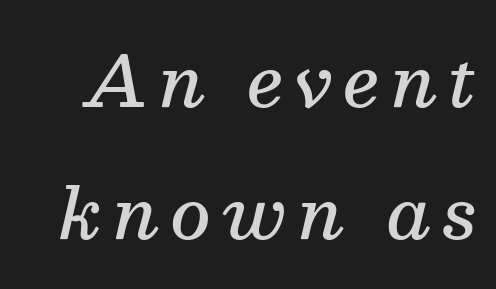
{"serif": "yes", "italic": "yes", "lean": "right", "slant_degrees": 13, "bold": "semi", "weight": "semibold", "width": "normal", "stroke_contrast": "medium", "x_height": "medium", "monospaced": "no", "underline": "no", "line_spacing_ratio": 1.89, "glyph_px": 70}
